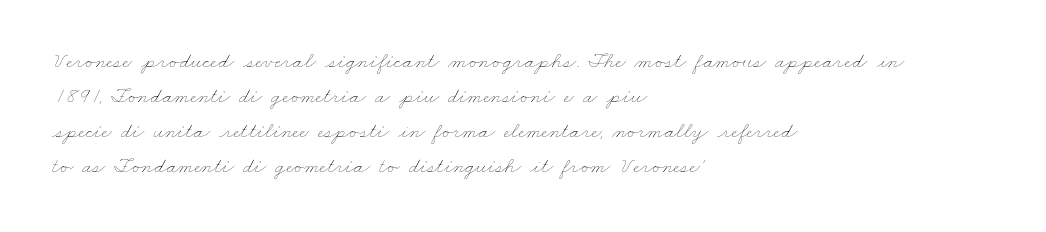
Unmarked baselines from the first word to the last. Line starts are locked; line ends wander. Stroke thickness stays within the range of a standard reading face or lighter. Does the leading feel generous? No, just average. Nobody touched the tracking dial on this one.
